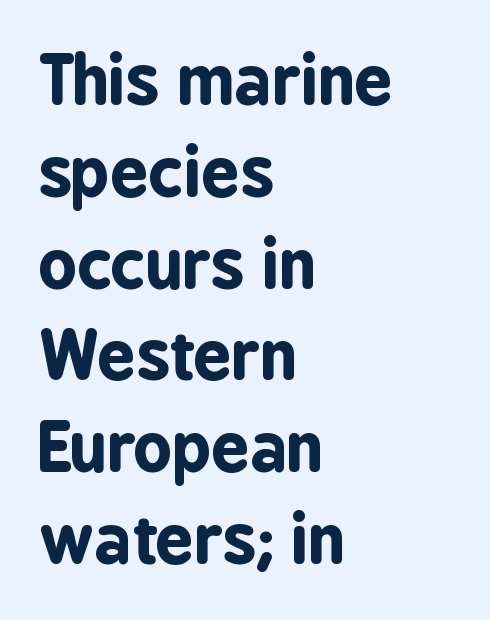
{"serif": "no", "italic": "no", "bold": "yes", "weight": "bold", "width": "condensed", "stroke_contrast": "low", "x_height": "medium", "monospaced": "no", "underline": "no", "align": "left", "line_spacing": "normal", "line_spacing_ratio": 1.37, "letter_spacing": "normal", "letter_spacing_em": 0.0, "glyph_px": 67}
